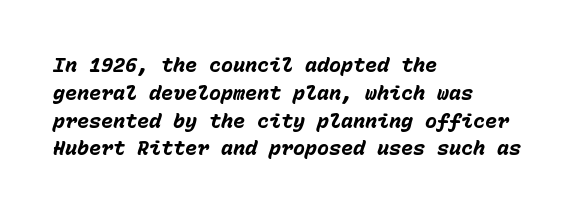
The image shows 20 px bold type, italic (leaning right); set left-aligned, normal line spacing (1.39x), normal letter spacing, not underlined.
